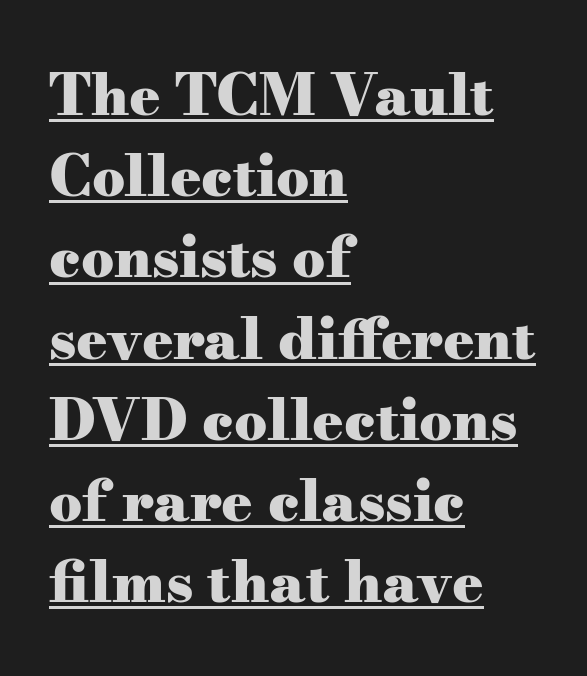
The image shows 58 px heavy, wide serif type, upright; set left-aligned, normal line spacing (1.4x), normal letter spacing, underlined; medium stroke contrast and a small x-height.
